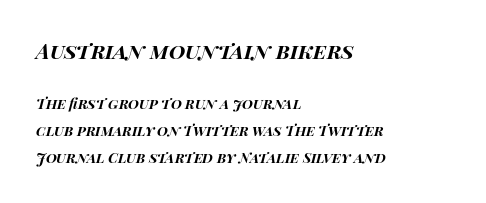
Q: Is the text bold? A: Yes.
Q: Is the text italic (slanted)? A: Yes, it leans right by about 14 degrees.
Q: Is the text underlined? A: No.
Q: How is the paragraph aligned? A: Left-aligned.
Q: Is the spacing between letters normal or unusually wide? A: Normal.
Q: Is the spacing between lines tight, normal or loose? A: Loose.
Q: Which block of text is set in a larger size, the first (top) or the second (bottom)? A: The first (top) one.
